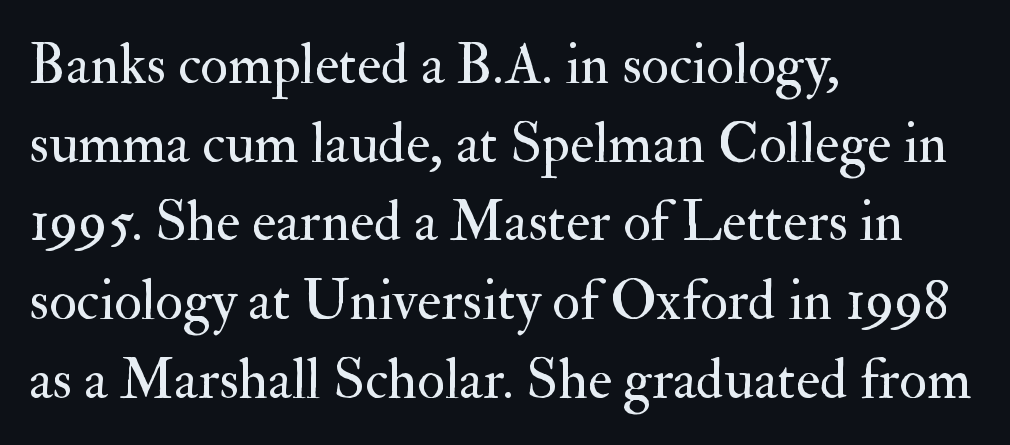
{"serif": "yes", "italic": "no", "bold": "no", "weight": "regular", "width": "normal", "stroke_contrast": "medium", "x_height": "small", "monospaced": "no", "underline": "no", "align": "left", "line_spacing": "normal", "line_spacing_ratio": 1.38, "letter_spacing": "normal", "letter_spacing_em": 0.0, "glyph_px": 57}
